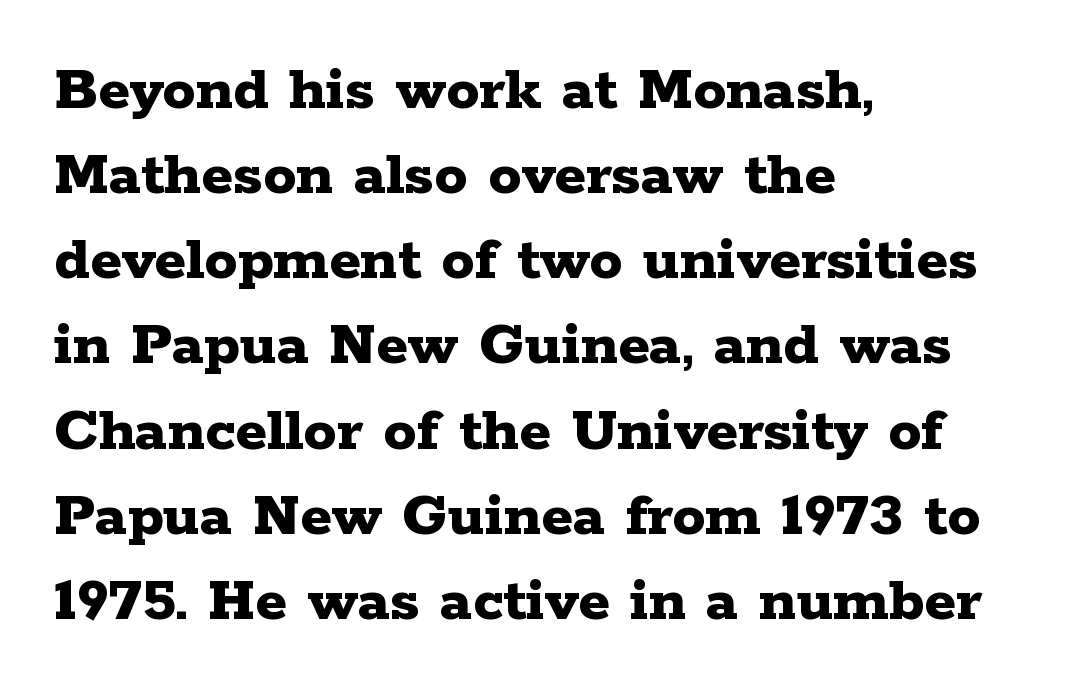
{"serif": "yes", "italic": "no", "bold": "yes", "weight": "bold", "width": "wide", "stroke_contrast": "low", "x_height": "medium", "monospaced": "no", "underline": "no", "align": "left", "line_spacing": "normal", "line_spacing_ratio": 1.29, "letter_spacing": "normal", "letter_spacing_em": 0.0, "glyph_px": 66}
